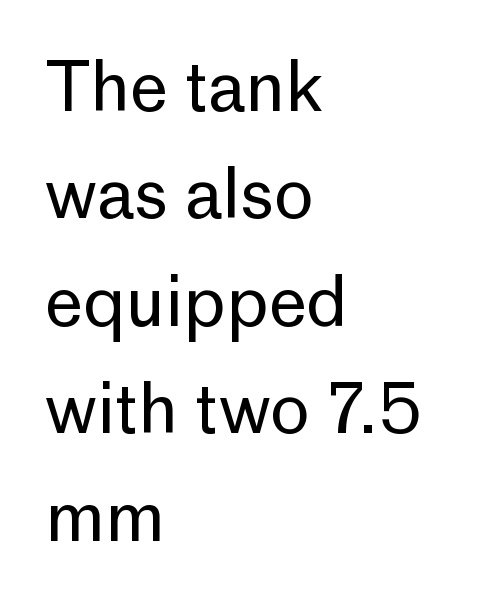
Nothing heavy about these letters — not bold at all. You could not count columns in this text — the font is proportionally spaced. The gaps between neighbouring characters are ordinary and unremarkable. All the whitespace from short lines collects on the right. The lettering holds an erect, upright posture throughout.
